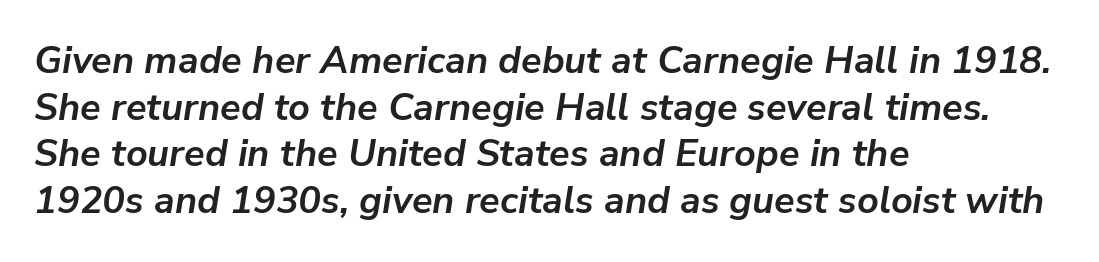
Q: Is the text bold? A: Yes.
Q: Is the text italic (slanted)? A: Yes, it leans right by about 9 degrees.
Q: Is the text underlined? A: No.
Q: How is the paragraph aligned? A: Left-aligned.
Q: Is the spacing between letters normal or unusually wide? A: Normal.
Q: Width (condensed, normal, or wide)? A: Normal.
Q: Stroke contrast? A: Low.
Q: x-height? A: Medium.
Q: Monospaced? A: No.
